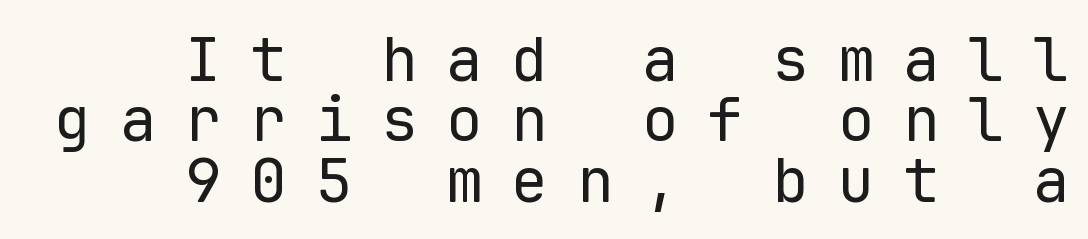
{"serif": "no", "italic": "no", "bold": "no", "weight": "regular", "width": "normal", "stroke_contrast": "low", "x_height": "medium", "monospaced": "yes", "underline": "no", "align": "right", "line_spacing": "tight", "line_spacing_ratio": 0.99, "letter_spacing": "wide", "letter_spacing_em": 0.47, "glyph_px": 61}
